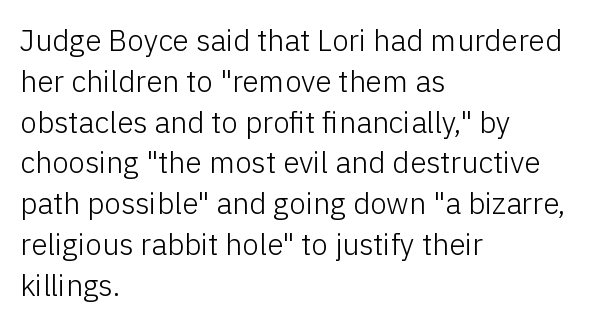
The image shows 30 px light sans-serif type, upright; set left-aligned, normal line spacing (1.36x), normal letter spacing, not underlined; low stroke contrast and a medium x-height.
